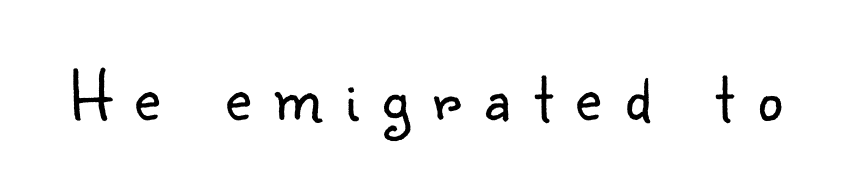
The image shows 71 px light sans-serif type, upright; set unusually wide letter spacing (+0.33 em), not underlined; low stroke contrast and a small x-height.
